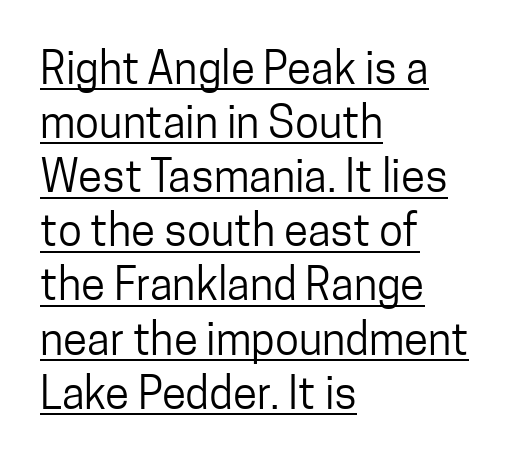
The image shows 44 px regular-weight, condensed sans-serif type, upright; set left-aligned, line spacing 1.23x, normal letter spacing, underlined; low stroke contrast and a medium x-height.
